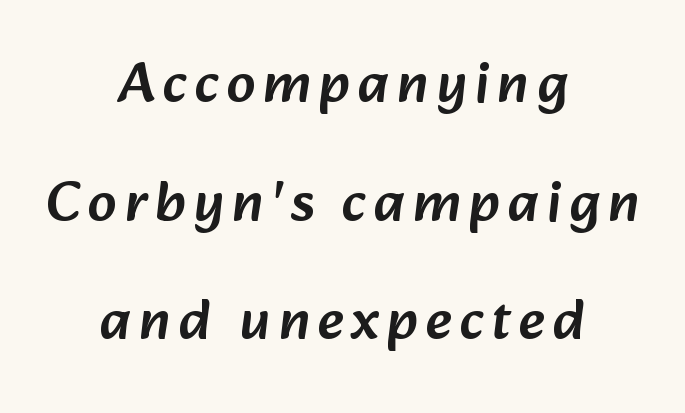
Q: Is the typeface a serif or a sans-serif typeface? A: Sans-serif.
Q: Is the text underlined? A: No.
Q: How is the paragraph aligned? A: Centered.
Q: Is the spacing between lines tight, normal or loose? A: Loose.
Q: Width (condensed, normal, or wide)? A: Normal.
Q: Stroke contrast? A: Low.
Q: x-height? A: Medium.
Q: Monospaced? A: No.
